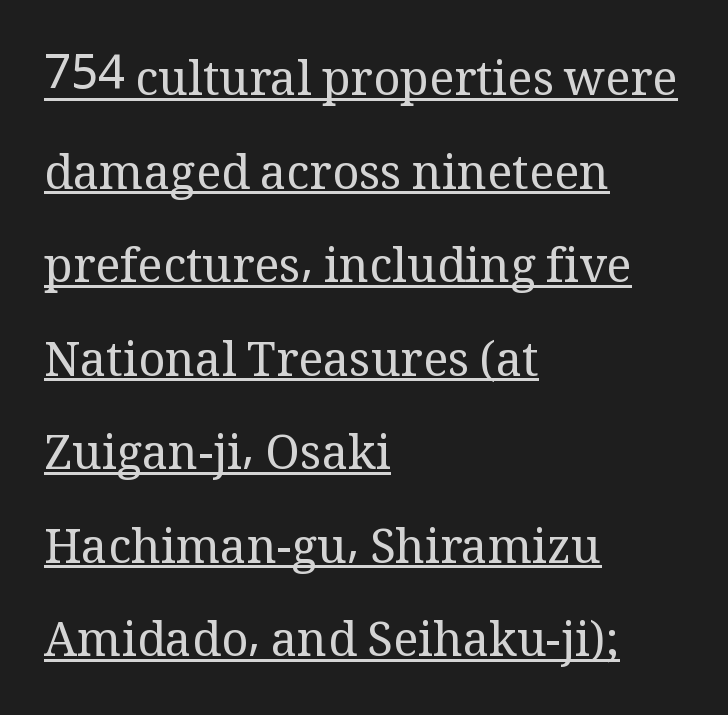
Q: Is the text bold? A: No.
Q: Is the text italic (slanted)? A: No, it is upright.
Q: Is the typeface a serif or a sans-serif typeface? A: Serif.
Q: Is the text underlined? A: Yes.
Q: How is the paragraph aligned? A: Left-aligned.
Q: Is the spacing between letters normal or unusually wide? A: Normal.
Q: Is the spacing between lines tight, normal or loose? A: Loose.
Q: Width (condensed, normal, or wide)? A: Normal.
Q: Stroke contrast? A: Medium.
Q: x-height? A: Medium.
Q: Monospaced? A: No.
